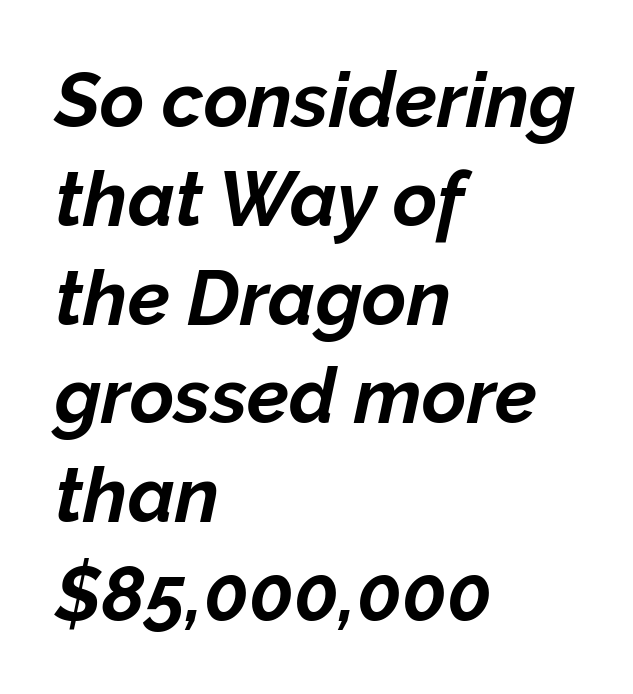
The image shows 76 px bold type, italic (leaning right); set left-aligned, normal line spacing (1.3x), normal letter spacing, not underlined; low stroke contrast and a medium x-height.
